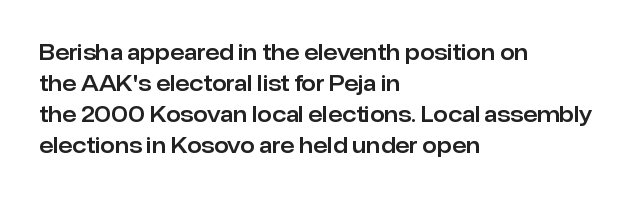
{"italic": "no", "underline": "no", "align": "left", "line_spacing": "normal", "line_spacing_ratio": 1.48, "letter_spacing": "normal", "letter_spacing_em": 0.0, "glyph_px": 21}
